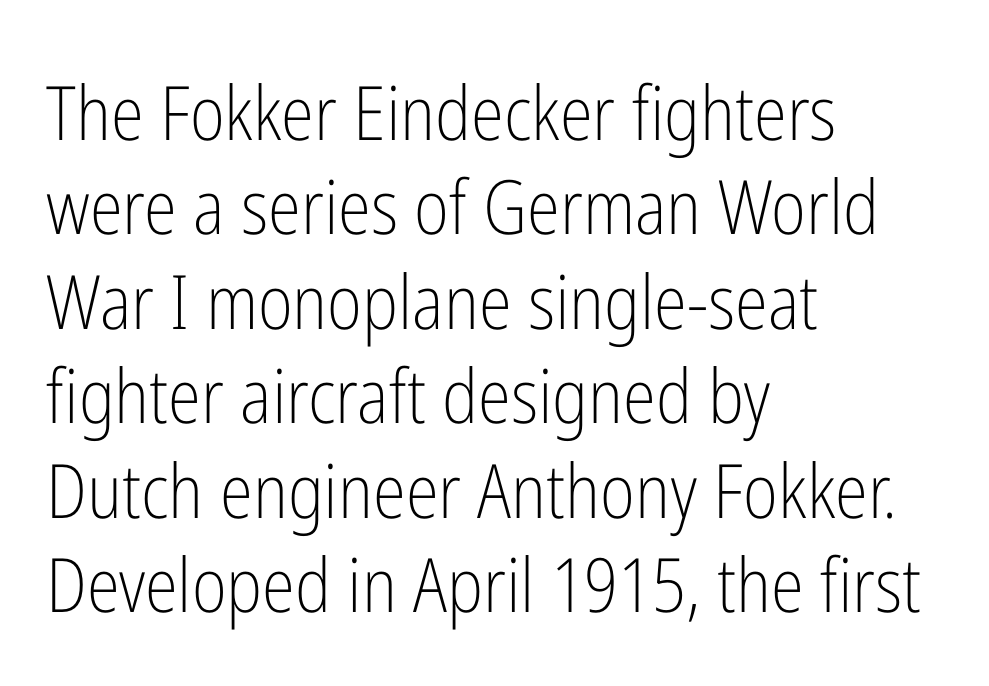
Q: Is the text bold? A: No.
Q: Is the text italic (slanted)? A: No, it is upright.
Q: Is the typeface a serif or a sans-serif typeface? A: Sans-serif.
Q: Is the text underlined? A: No.
Q: How is the paragraph aligned? A: Left-aligned.
Q: Is the spacing between letters normal or unusually wide? A: Normal.
Q: Is the spacing between lines tight, normal or loose? A: Normal.
Q: Width (condensed, normal, or wide)? A: Condensed.
Q: Stroke contrast? A: Low.
Q: x-height? A: Medium.
Q: Monospaced? A: No.
